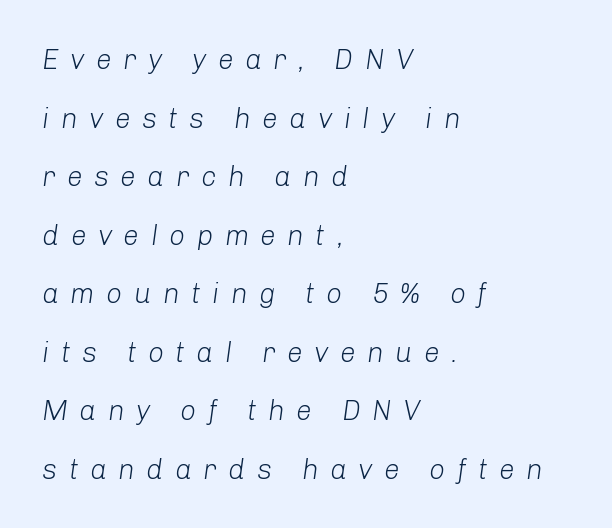
The image shows 28 px light type, italic (leaning right); set left-aligned, loose line spacing (2.09x), unusually wide letter spacing (+0.41 em), not underlined; low stroke contrast and a medium x-height.
